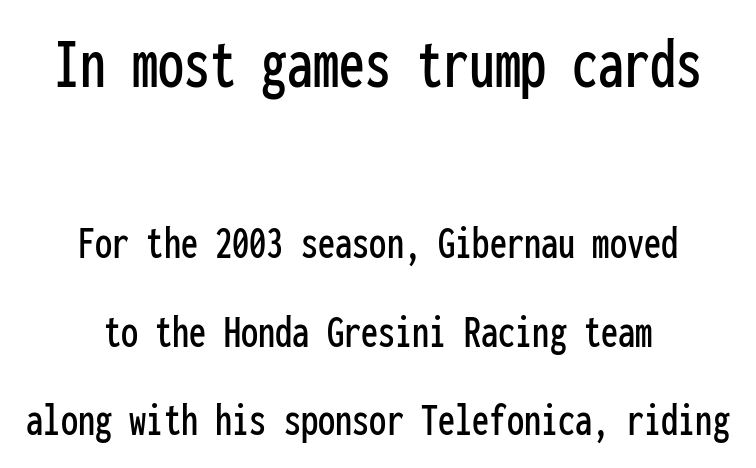
{"serif": "no", "italic": "no", "width": "condensed", "stroke_contrast": "low", "x_height": "medium", "monospaced": "yes", "underline": "no", "align": "center", "line_spacing_ratio": 1.8, "letter_spacing": "normal", "letter_spacing_em": 0.0, "larger_block": "first", "size_ratio": 1.51, "glyph_px": 74}
